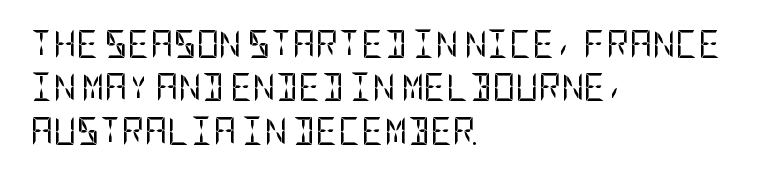
The image shows 28 px regular-weight, condensed sans-serif type, upright; set left-aligned, normal line spacing (1.55x), normal letter spacing, not underlined; low stroke contrast and a large x-height.
